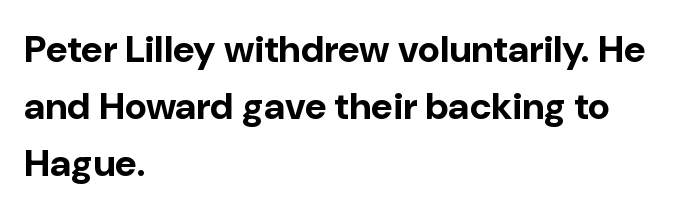
Q: Is the text bold? A: Yes.
Q: Is the text italic (slanted)? A: No, it is upright.
Q: Is the typeface a serif or a sans-serif typeface? A: Sans-serif.
Q: Is the text underlined? A: No.
Q: How is the paragraph aligned? A: Left-aligned.
Q: Is the spacing between letters normal or unusually wide? A: Normal.
Q: Is the spacing between lines tight, normal or loose? A: Normal.
Q: Width (condensed, normal, or wide)? A: Normal.
Q: Stroke contrast? A: Low.
Q: x-height? A: Medium.
Q: Monospaced? A: No.
